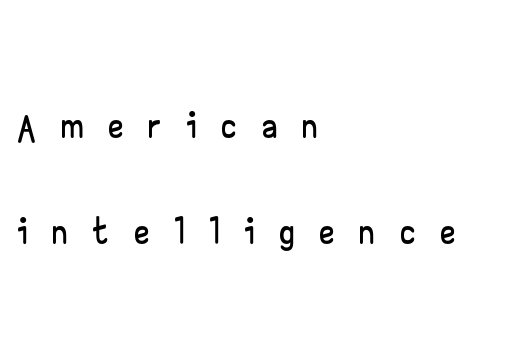
The space between consecutive lines is lavish. This is roman type, the default non-slanted kind. The type is letterspaced generously, with wide tracking. Stroke terminals: plain, sans-serif. The rendering anchors every line to the left-hand side. You could not count columns in this text — the font is proportionally spaced.
